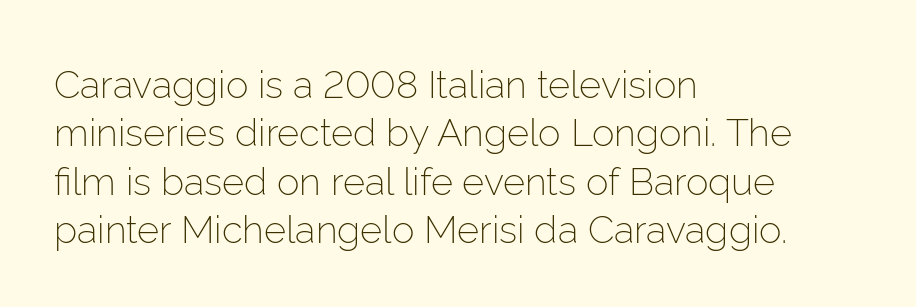
Q: Is the text bold? A: No.
Q: Is the text italic (slanted)? A: No, it is upright.
Q: Is the typeface a serif or a sans-serif typeface? A: Sans-serif.
Q: Is the text underlined? A: No.
Q: How is the paragraph aligned? A: Left-aligned.
Q: Is the spacing between letters normal or unusually wide? A: Normal.
Q: Is the spacing between lines tight, normal or loose? A: Normal.
Q: Width (condensed, normal, or wide)? A: Normal.
Q: Stroke contrast? A: Low.
Q: x-height? A: Medium.
Q: Monospaced? A: No.
